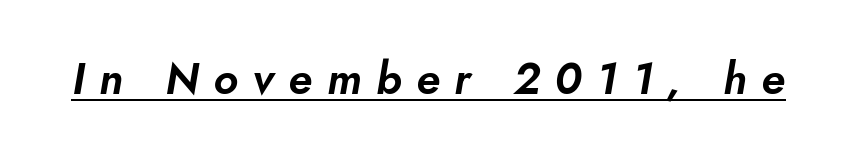
Q: Is the text italic (slanted)? A: Yes, it leans right by about 5 degrees.
Q: Is the text underlined? A: Yes.
Q: Is the spacing between letters normal or unusually wide? A: Unusually wide.
Q: Width (condensed, normal, or wide)? A: Normal.
Q: Stroke contrast? A: Low.
Q: x-height? A: Small.
Q: Monospaced? A: No.
